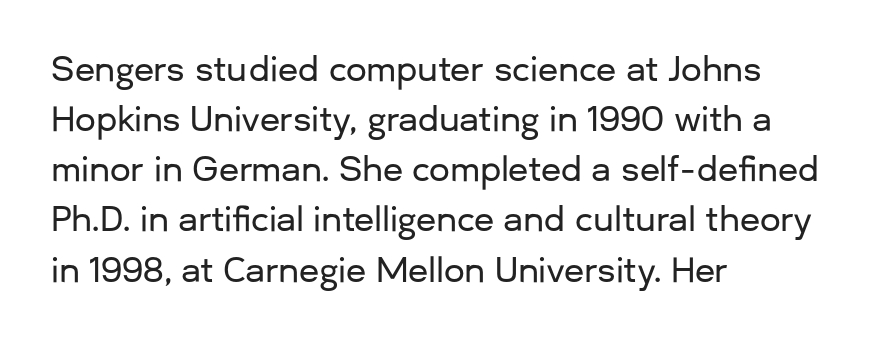
No word sits above an underline. Tall strokes in this sample are plumb rather than angled. Do the characters align in a grid? No, the font is proportional. Serifs: no, the terminals of the letterforms are clean.
